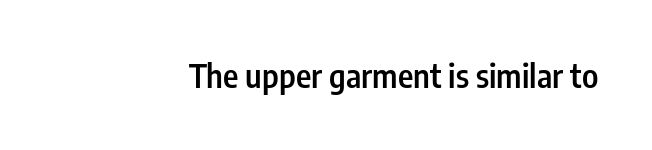
The image shows 33 px semibold, condensed sans-serif type, upright; set normal letter spacing, not underlined; low stroke contrast and a medium x-height.
